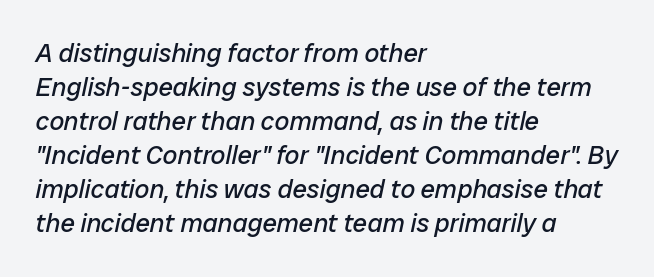
Q: Is the text bold? A: No.
Q: Is the text italic (slanted)? A: Yes, it leans right by about 12 degrees.
Q: Is the text underlined? A: No.
Q: How is the paragraph aligned? A: Left-aligned.
Q: Is the spacing between letters normal or unusually wide? A: Normal.
Q: Is the spacing between lines tight, normal or loose? A: Normal.
